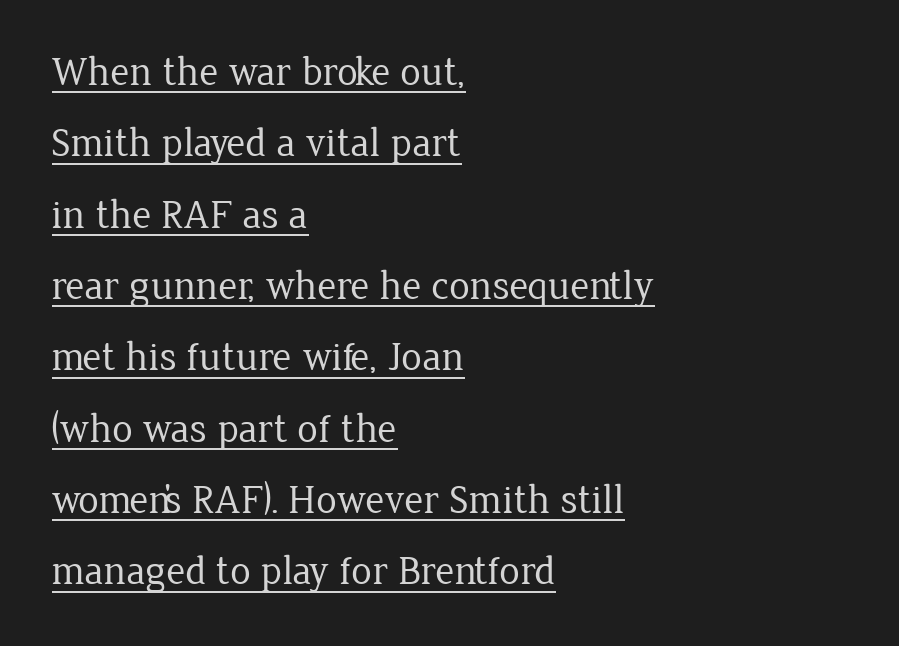
Q: Is the text bold? A: No.
Q: Is the text italic (slanted)? A: No, it is upright.
Q: Is the typeface a serif or a sans-serif typeface? A: Serif.
Q: Is the text underlined? A: Yes.
Q: How is the paragraph aligned? A: Left-aligned.
Q: Is the spacing between letters normal or unusually wide? A: Normal.
Q: Width (condensed, normal, or wide)? A: Normal.
Q: Stroke contrast? A: Low.
Q: x-height? A: Medium.
Q: Monospaced? A: No.
